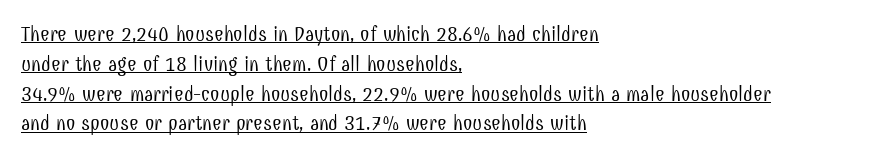
Q: Is the text bold? A: No.
Q: Is the text italic (slanted)? A: No, it is upright.
Q: Is the text underlined? A: Yes.
Q: How is the paragraph aligned? A: Left-aligned.
Q: Is the spacing between letters normal or unusually wide? A: Normal.
Q: Is the spacing between lines tight, normal or loose? A: Normal.
